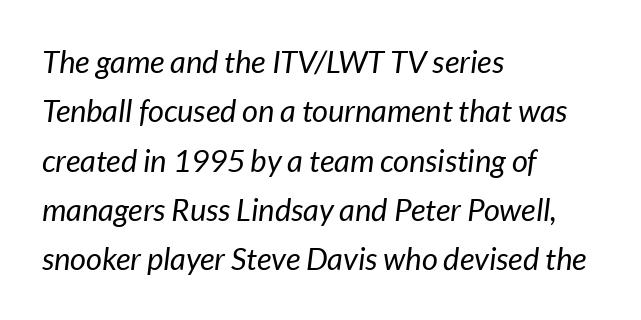
{"italic": "yes", "lean": "right", "slant_degrees": 7, "bold": "no", "weight": "regular", "width": "normal", "stroke_contrast": "low", "x_height": "medium", "monospaced": "no", "underline": "no", "align": "left", "line_spacing": "normal", "line_spacing_ratio": 1.59, "letter_spacing": "normal", "letter_spacing_em": 0.0, "glyph_px": 31}
